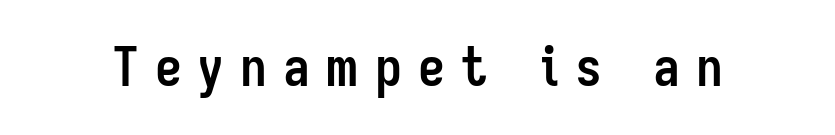
{"serif": "no", "italic": "no", "bold": "yes", "weight": "semibold", "width": "condensed", "stroke_contrast": "low", "x_height": "medium", "monospaced": "no", "underline": "no", "letter_spacing": "wide", "letter_spacing_em": 0.29, "glyph_px": 54}
